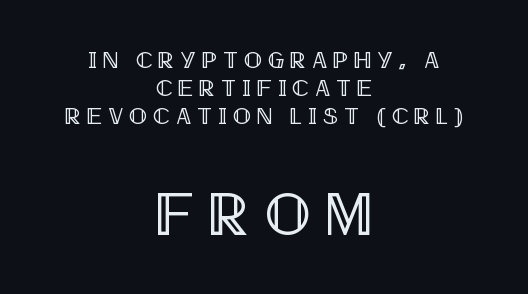
The tracking reads as deliberately expanded to a designer's eye. This sample uses an upright cut, with every glyph sitting square on the baseline. Here the designer chose a conventional face with non-uniform glyph widths. Typeset on center — no edge is straight. The face used here appears at its bigger size in the lower chunk.
